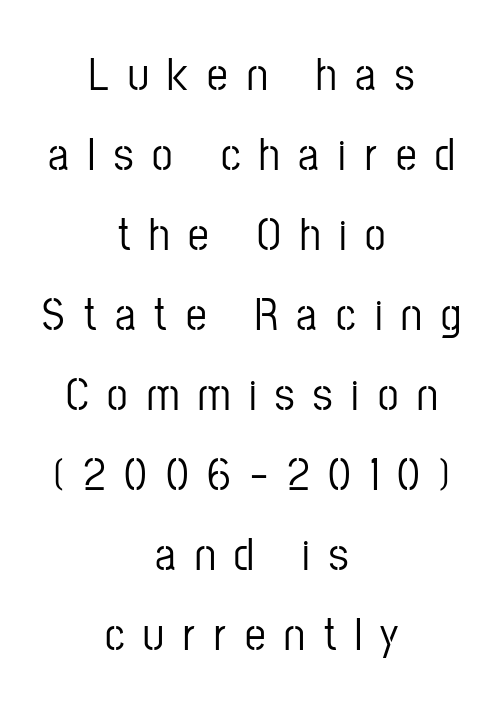
The image shows 46 px condensed sans-serif type, upright; set centered, line spacing 1.74x, unusually wide letter spacing (+0.41 em), not underlined; low stroke contrast and a medium x-height.
